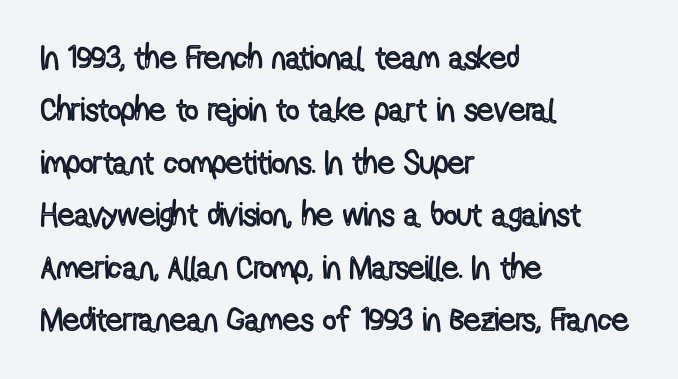
The face used here is proportionally spaced, like ordinary book or web type. Unmarked baselines from the first word to the last. Short note: letters normally spaced. Horizontally, the lines are justified to the leading edge only. Line spacing here is normal.
